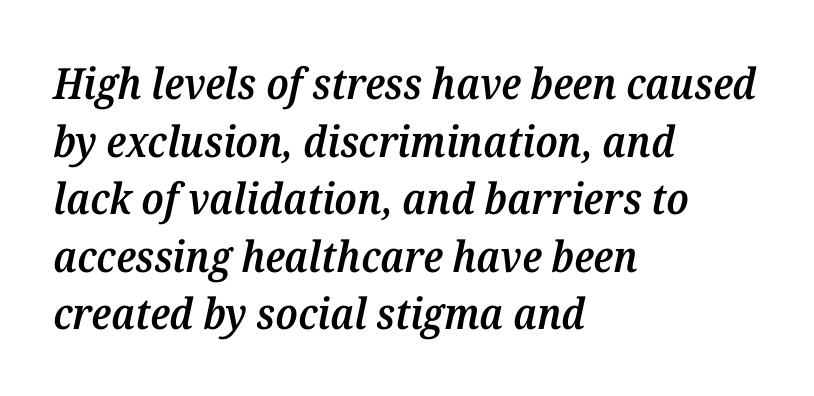
{"serif": "yes", "italic": "yes", "lean": "right", "slant_degrees": 12, "bold": "semi", "weight": "semibold", "width": "normal", "stroke_contrast": "medium", "x_height": "medium", "monospaced": "no", "underline": "no", "align": "left", "line_spacing": "normal", "line_spacing_ratio": 1.34, "letter_spacing": "normal", "letter_spacing_em": 0.0, "glyph_px": 43}
